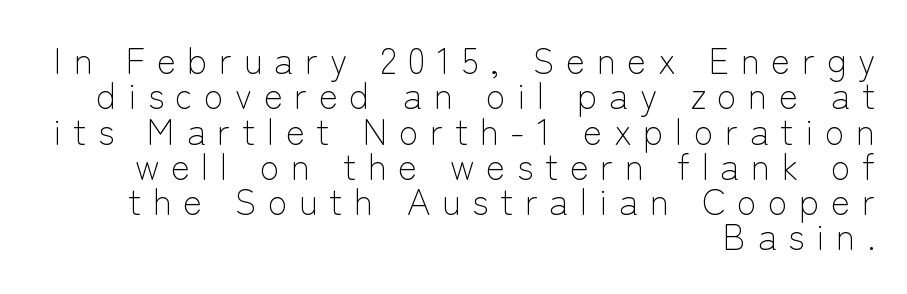
The image shows 36 px light sans-serif type, upright; set right-aligned, tight line spacing (0.98x), unusually wide letter spacing (+0.32 em), not underlined; low stroke contrast and a medium x-height.
